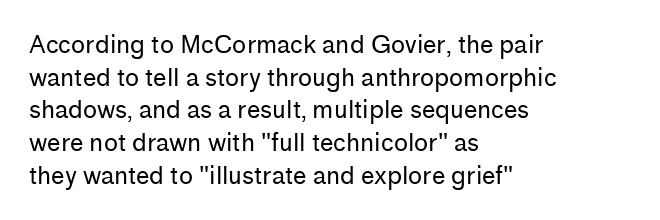
{"italic": "no", "bold": "no", "underline": "no", "align": "left", "line_spacing": "normal", "line_spacing_ratio": 1.36, "letter_spacing": "normal", "letter_spacing_em": 0.0, "glyph_px": 24}
